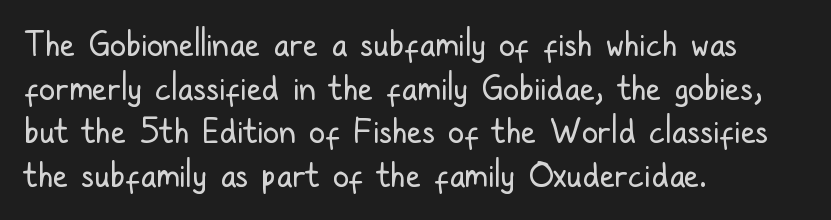
The image shows 33 px regular-weight, condensed sans-serif type, upright; set left-aligned, normal line spacing (1.32x), normal letter spacing, not underlined; low stroke contrast and a medium x-height.
